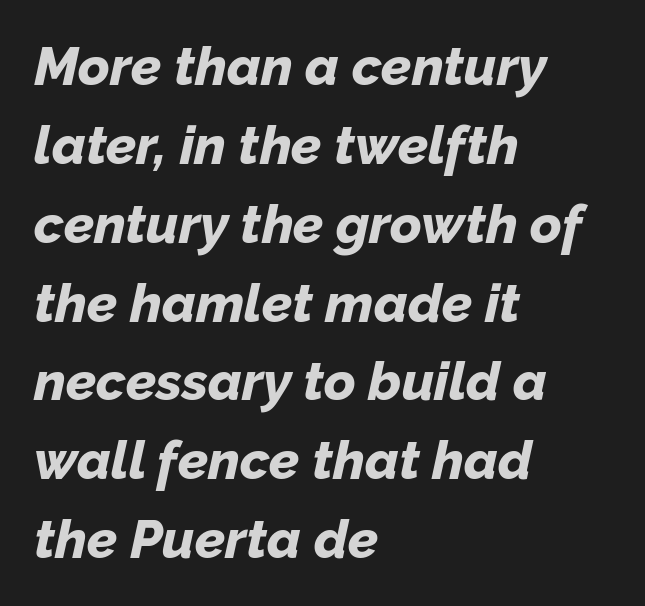
Q: Is the text bold? A: Yes.
Q: Is the text italic (slanted)? A: Yes, it leans right by about 12 degrees.
Q: Is the text underlined? A: No.
Q: How is the paragraph aligned? A: Left-aligned.
Q: Is the spacing between letters normal or unusually wide? A: Normal.
Q: Is the spacing between lines tight, normal or loose? A: Normal.
Q: Width (condensed, normal, or wide)? A: Normal.
Q: Stroke contrast? A: Low.
Q: x-height? A: Medium.
Q: Monospaced? A: No.
